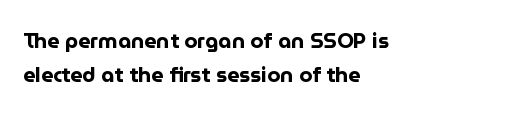
The image shows 21 px bold type, upright; set left-aligned, normal line spacing (1.6x), normal letter spacing, not underlined.
